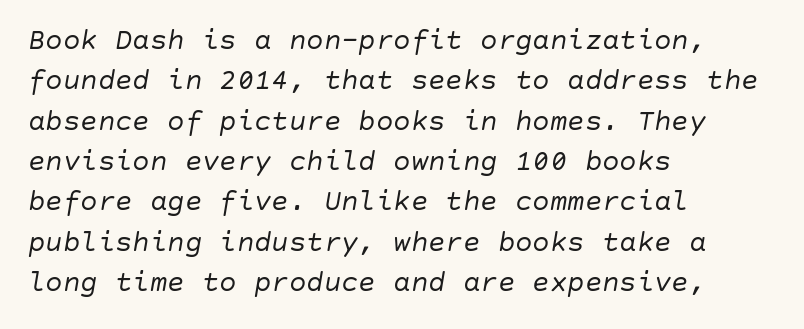
Q: Is the text bold? A: No.
Q: Is the text italic (slanted)? A: Yes, it leans right by about 10 degrees.
Q: Is the text underlined? A: No.
Q: How is the paragraph aligned? A: Left-aligned.
Q: Is the spacing between letters normal or unusually wide? A: Normal.
Q: Is the spacing between lines tight, normal or loose? A: Normal.
Q: Width (condensed, normal, or wide)? A: Normal.
Q: Stroke contrast? A: Low.
Q: x-height? A: Large.
